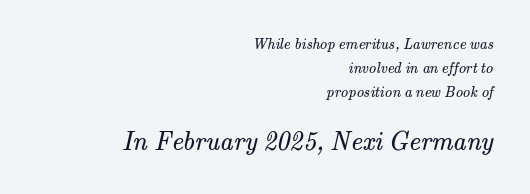
The image shows 26 px text type; set right-aligned, normal line spacing (1.6x), normal letter spacing, not underlined; the second (bottom) block is 1.73x larger.
